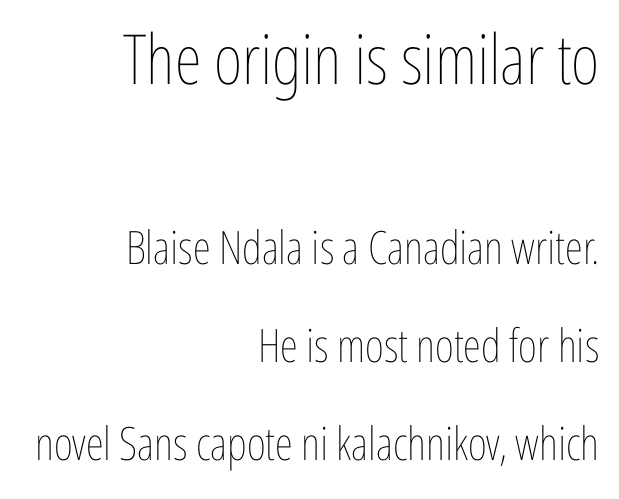
{"italic": "no", "bold": "no", "weight": "thin", "width": "condensed", "stroke_contrast": "low", "x_height": "medium", "monospaced": "no", "underline": "no", "align": "right", "line_spacing": "loose", "line_spacing_ratio": 2.12, "letter_spacing": "normal", "letter_spacing_em": 0.0, "larger_block": "first", "size_ratio": 1.5, "glyph_px": 69}
